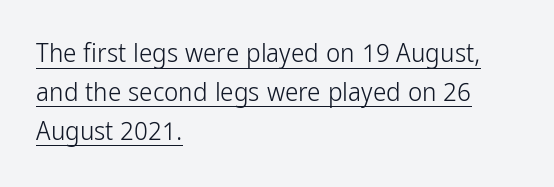
{"italic": "no", "bold": "no", "underline": "yes", "align": "left", "line_spacing": "normal", "line_spacing_ratio": 1.44, "letter_spacing": "normal", "letter_spacing_em": 0.0, "glyph_px": 27}
